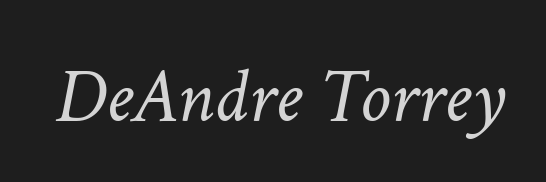
Q: Is the text bold? A: No.
Q: Is the text italic (slanted)? A: Yes, it leans right by about 11 degrees.
Q: Is the text underlined? A: No.
Q: Is the spacing between letters normal or unusually wide? A: Normal.
Q: Width (condensed, normal, or wide)? A: Normal.
Q: Stroke contrast? A: Low.
Q: x-height? A: Medium.
Q: Monospaced? A: No.
